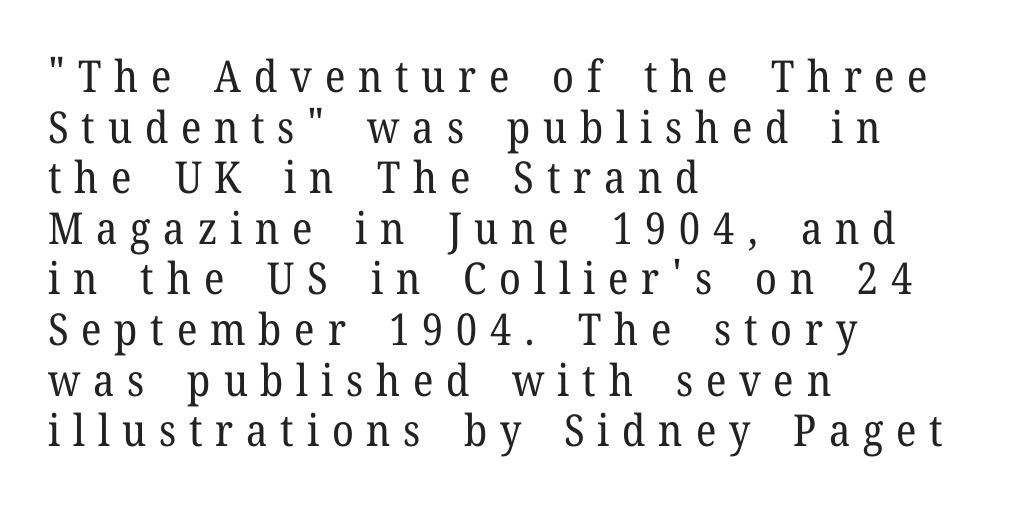
{"serif": "yes", "italic": "no", "bold": "no", "weight": "regular", "width": "normal", "stroke_contrast": "low", "x_height": "medium", "monospaced": "no", "underline": "no", "align": "left", "line_spacing": "tight", "line_spacing_ratio": 1.15, "letter_spacing": "wide", "letter_spacing_em": 0.29, "glyph_px": 44}
